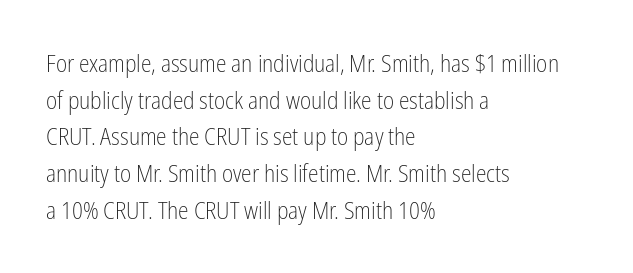
The image shows 24 px text type, upright; set left-aligned, normal line spacing (1.53x), normal letter spacing, not underlined.
